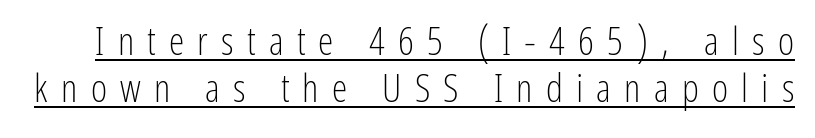
Q: Is the text bold? A: No.
Q: Is the text italic (slanted)? A: No, it is upright.
Q: Is the typeface a serif or a sans-serif typeface? A: Sans-serif.
Q: Is the text underlined? A: Yes.
Q: Is the spacing between letters normal or unusually wide? A: Unusually wide.
Q: Width (condensed, normal, or wide)? A: Condensed.
Q: Stroke contrast? A: Low.
Q: x-height? A: Medium.
Q: Monospaced? A: No.
